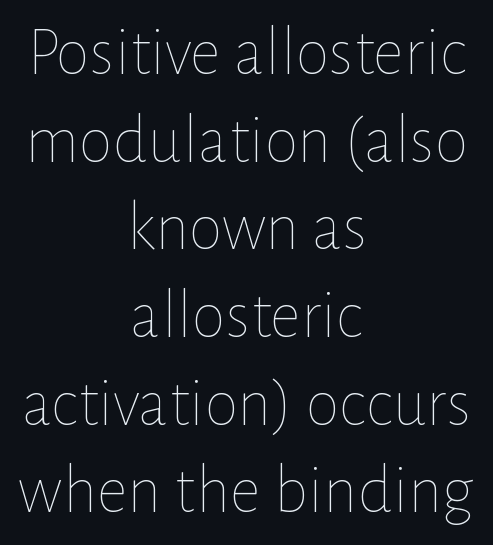
The image shows 69 px thin type, upright; set centered, normal line spacing (1.27x), normal letter spacing, not underlined; low stroke contrast and a medium x-height.
